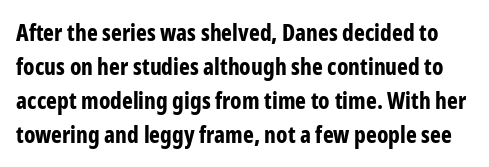
Q: Is the text bold? A: Yes.
Q: Is the text italic (slanted)? A: No, it is upright.
Q: Is the text underlined? A: No.
Q: Is the spacing between letters normal or unusually wide? A: Normal.
Q: Is the spacing between lines tight, normal or loose? A: Normal.
